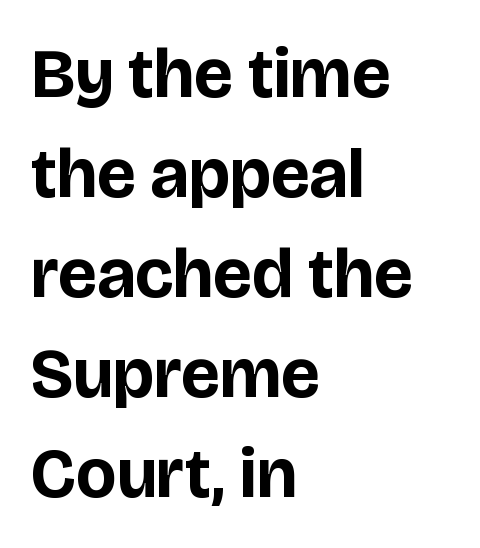
The line texture is even and compact thanks to regular tracking. Typeset ragged right — the left edge is the straight one. Glance below the letters and you will spot only blank space. Every letter is thick-stroked: bold, no question.
